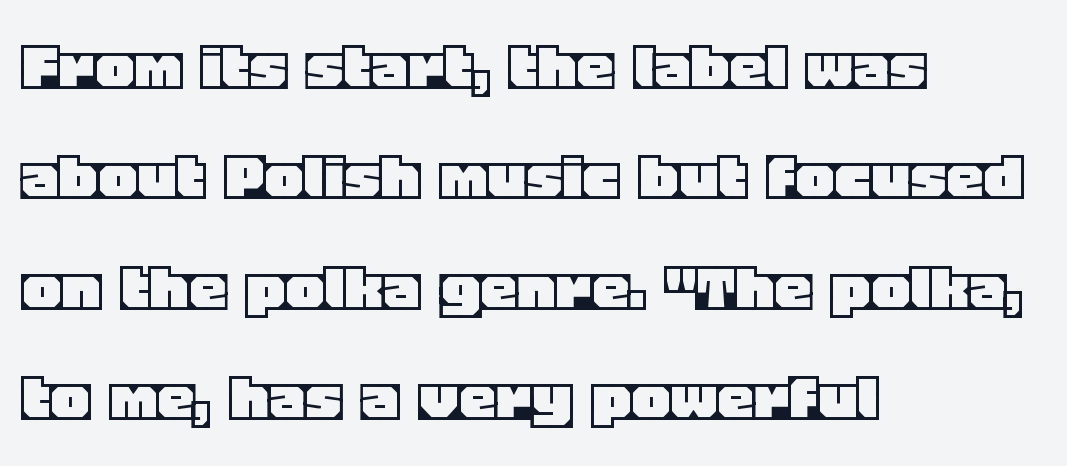
Q: Is the text italic (slanted)? A: No, it is upright.
Q: Is the text underlined? A: No.
Q: How is the paragraph aligned? A: Left-aligned.
Q: Is the spacing between letters normal or unusually wide? A: Normal.
Q: Is the spacing between lines tight, normal or loose? A: Normal.
Q: Width (condensed, normal, or wide)? A: Normal.
Q: x-height? A: Large.
Q: Monospaced? A: No.
